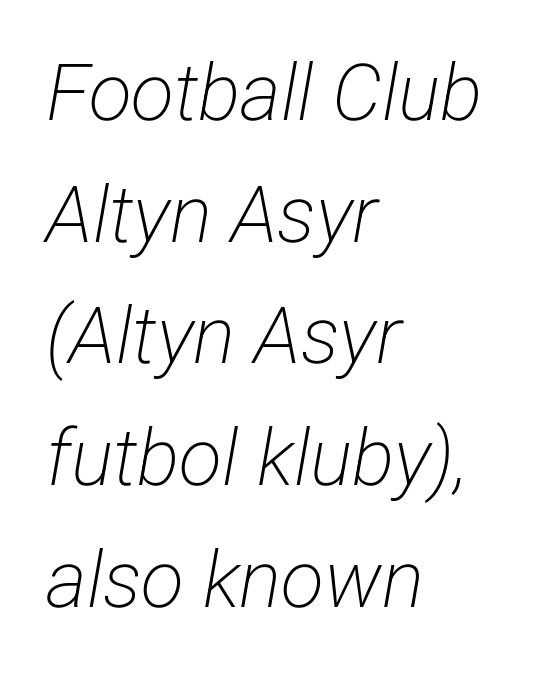
{"serif": "no", "bold": "no", "weight": "light", "width": "condensed", "stroke_contrast": "low", "x_height": "medium", "monospaced": "no", "underline": "no", "align": "left", "line_spacing": "normal", "line_spacing_ratio": 1.54, "letter_spacing": "normal", "letter_spacing_em": 0.0, "glyph_px": 79}
